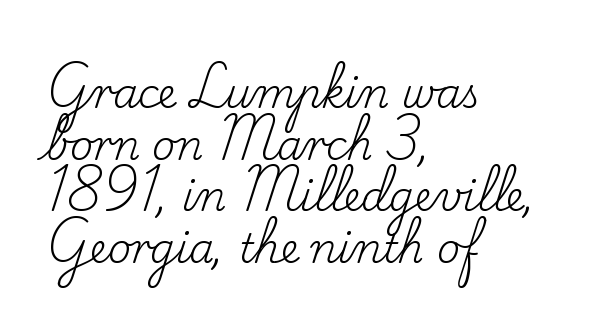
Characters follow at the spacing the type designer built in. Teacher's note: observe the even left margin — that is flush-left alignment. Students, observe: this is what conventionally led text looks like. Descenders are the only things crossing below the line. This is not heavy type; no bold has been used.
